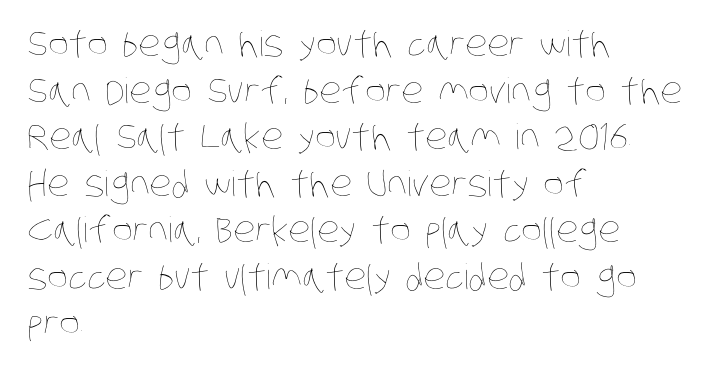
The image shows 35 px thin, condensed type; set left-aligned, normal line spacing (1.33x), normal letter spacing, not underlined; low stroke contrast and a large x-height.
